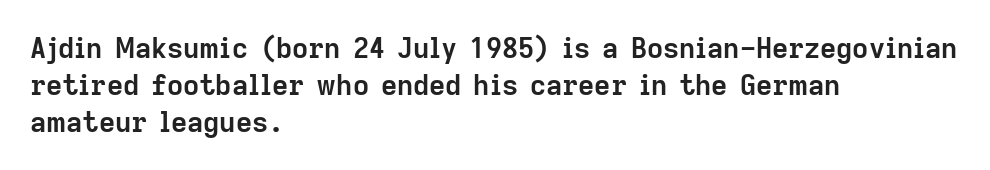
The image shows 28 px semibold sans-serif type, upright; set left-aligned, normal line spacing (1.32x), normal letter spacing, not underlined; low stroke contrast and a medium x-height.
